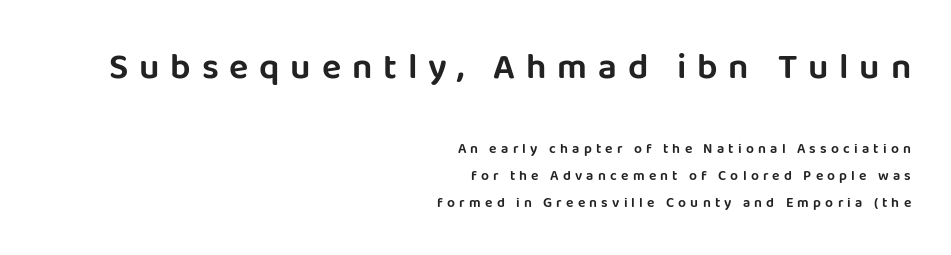
The image shows 36 px sans-serif type, upright; set right-aligned, loose line spacing (1.92x), unusually wide letter spacing (+0.3 em), not underlined; the first (top) block is 2.57x larger; low stroke contrast and a large x-height.
